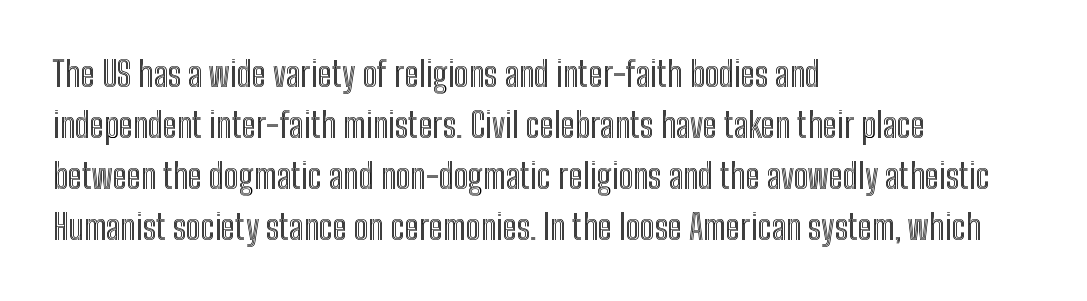
The text block is weighted toward the left margin, trailing off unevenly rightward. Students, note that the glyphs here touch the page at normal intervals. Each letter keeps its own natural width here, so spacing adapts to shape. The type sits square on the baseline with zero lean. Whoever set this chose a conventional vertical rhythm.
